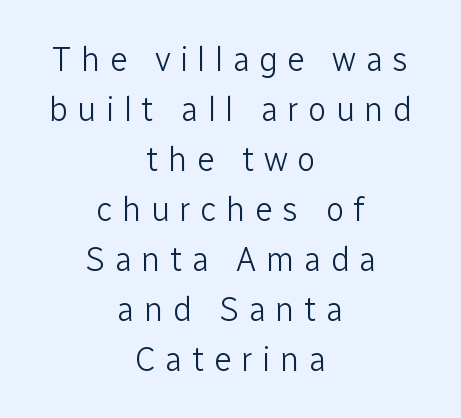
The letters stand straight up with perfectly vertical stems. These lines sit exactly where default settings would place them. The designer went with a sans here, leaving each stem footless. Where is the straight margin? There isn't one; the lines are centered. No chunkiness to these letters — they're not bold. You could only call the tracking loose — the letters float apart.
